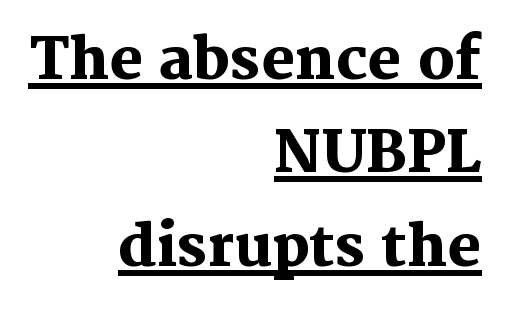
The image shows 57 px heavy serif type, upright; set right-aligned, normal line spacing (1.64x), normal letter spacing, underlined; medium stroke contrast and a medium x-height.
